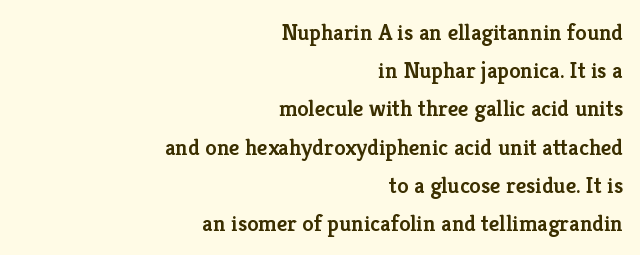
{"italic": "no", "bold": "semi", "underline": "no", "align": "right", "line_spacing": "normal", "line_spacing_ratio": 1.66, "letter_spacing": "normal", "letter_spacing_em": 0.0, "glyph_px": 23}
